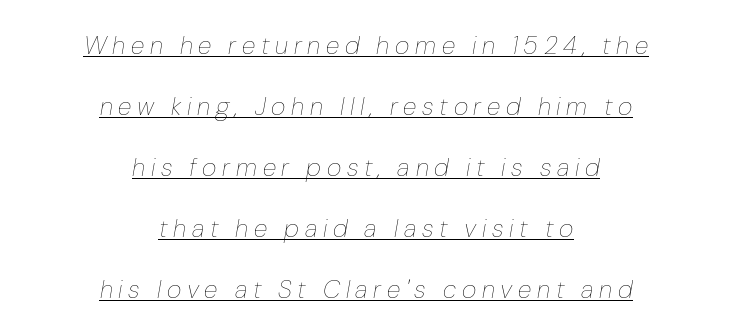
Q: Is the text bold? A: No.
Q: Is the text italic (slanted)? A: Yes, it leans right by about 10 degrees.
Q: Is the text underlined? A: Yes.
Q: How is the paragraph aligned? A: Centered.
Q: Is the spacing between letters normal or unusually wide? A: Unusually wide.
Q: Is the spacing between lines tight, normal or loose? A: Loose.
